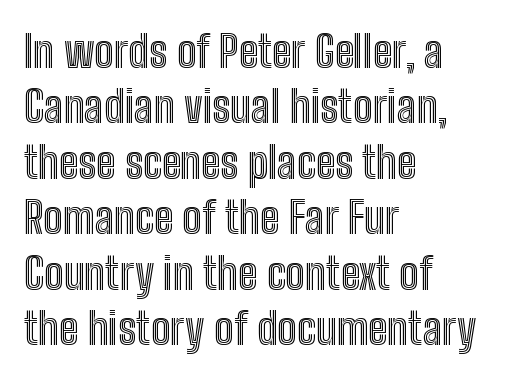
The image shows 44 px condensed type, upright; set left-aligned, normal line spacing (1.26x), normal letter spacing, not underlined; a medium x-height.
